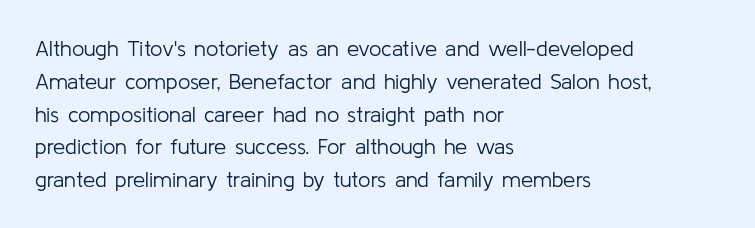
{"italic": "no", "bold": "no", "underline": "no", "align": "left", "line_spacing": "normal", "line_spacing_ratio": 1.49, "letter_spacing": "normal", "letter_spacing_em": 0.0, "glyph_px": 22}
